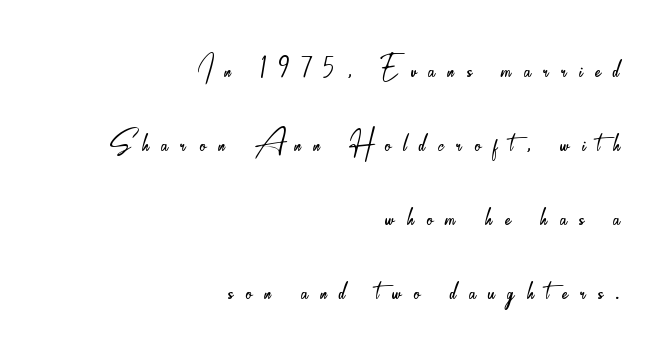
The image shows 40 px light, condensed sans-serif type; set right-aligned, line spacing 1.85x, unusually wide letter spacing (+0.31 em), not underlined; low stroke contrast and a small x-height.
